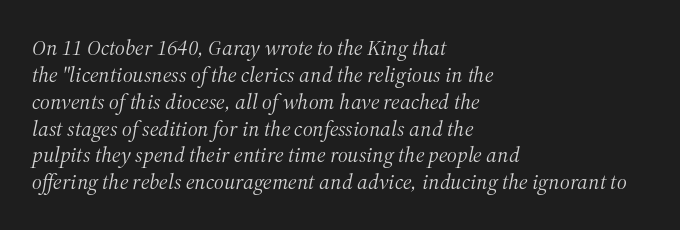
Short note: letters normally spaced. Is the stroke heavy? The answer is a plain regular-or-lighter. In CSS terms this would be text-align: left. Underline: absent. The face used here has a pronounced slope to its letters.
